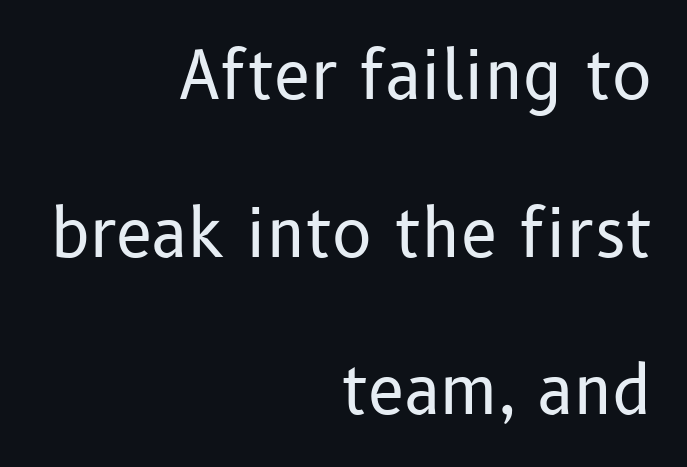
The image shows 66 px regular-weight sans-serif type, upright; set right-aligned, loose line spacing (2.39x), normal letter spacing, not underlined; low stroke contrast and a medium x-height.
